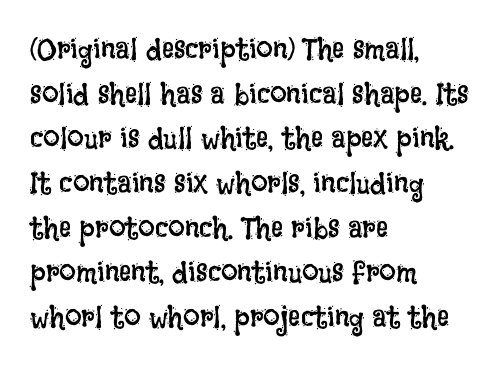
This reads as an unemphasized weight, regular at the heaviest. The baseline area is clear. Students, note that the glyphs here touch the page at normal intervals. Posture: vertical.
